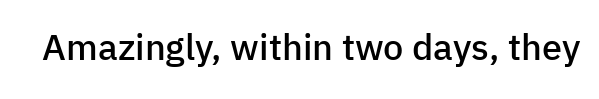
The image shows 36 px semibold sans-serif type, upright; set normal letter spacing, not underlined; low stroke contrast and a medium x-height.
